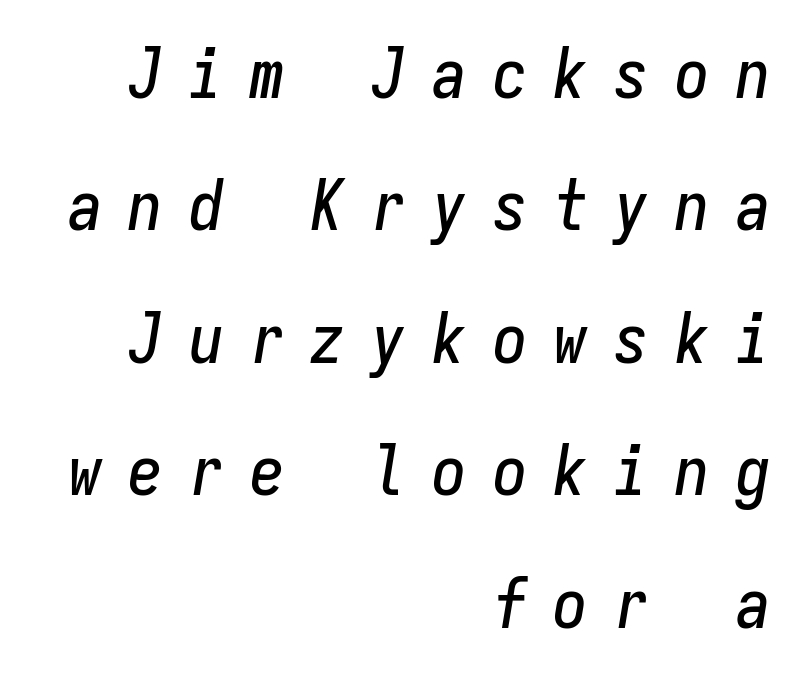
The image shows 69 px condensed type, italic (leaning right), monospaced; set right-aligned, loose line spacing (1.92x), unusually wide letter spacing (+0.38 em), not underlined; low stroke contrast and a medium x-height.
